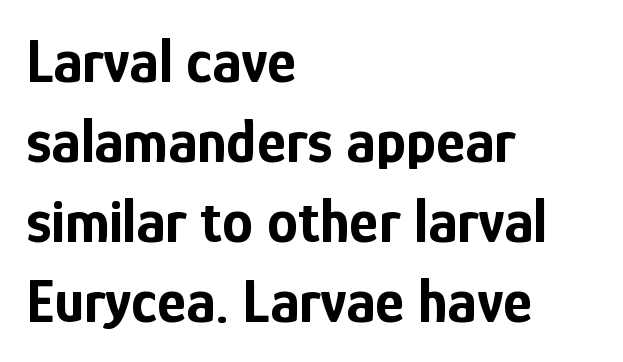
Q: Is the text bold? A: Yes.
Q: Is the text italic (slanted)? A: No, it is upright.
Q: Is the typeface a serif or a sans-serif typeface? A: Sans-serif.
Q: Is the text underlined? A: No.
Q: How is the paragraph aligned? A: Left-aligned.
Q: Is the spacing between letters normal or unusually wide? A: Normal.
Q: Is the spacing between lines tight, normal or loose? A: Normal.
Q: Width (condensed, normal, or wide)? A: Condensed.
Q: Stroke contrast? A: Low.
Q: x-height? A: Medium.
Q: Monospaced? A: No.
